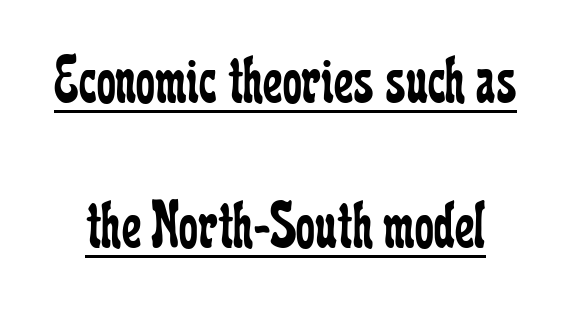
{"serif": "yes", "italic": "no", "bold": "no", "weight": "regular", "width": "condensed", "stroke_contrast": "low", "x_height": "medium", "monospaced": "no", "underline": "yes", "line_spacing": "loose", "line_spacing_ratio": 2.13, "letter_spacing": "normal", "letter_spacing_em": 0.0, "glyph_px": 68}
